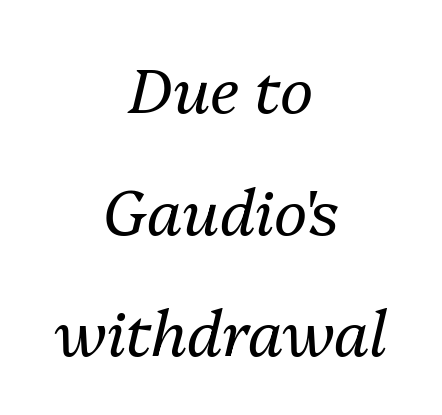
{"italic": "yes", "lean": "right", "slant_degrees": 13, "bold": "no", "weight": "regular", "width": "normal", "stroke_contrast": "medium", "x_height": "medium", "monospaced": "no", "underline": "no", "align": "center", "line_spacing": "loose", "line_spacing_ratio": 1.93, "letter_spacing": "normal", "letter_spacing_em": 0.0, "glyph_px": 63}
